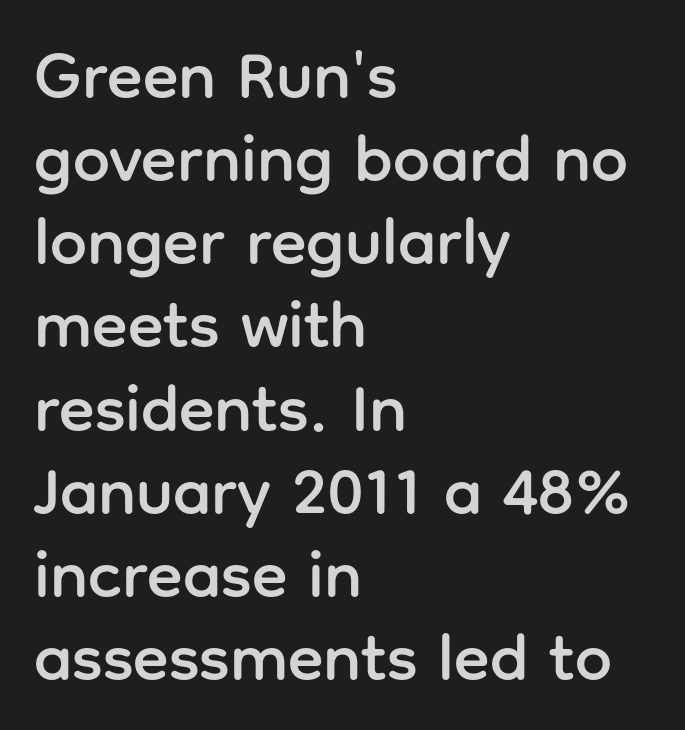
Q: Is the text italic (slanted)? A: No, it is upright.
Q: Is the typeface a serif or a sans-serif typeface? A: Sans-serif.
Q: Is the text underlined? A: No.
Q: How is the paragraph aligned? A: Left-aligned.
Q: Is the spacing between letters normal or unusually wide? A: Normal.
Q: Is the spacing between lines tight, normal or loose? A: Normal.
Q: Width (condensed, normal, or wide)? A: Normal.
Q: Stroke contrast? A: Low.
Q: x-height? A: Medium.
Q: Monospaced? A: No.
